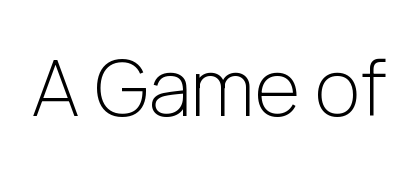
{"serif": "no", "italic": "no", "bold": "no", "weight": "light", "width": "normal", "stroke_contrast": "low", "x_height": "medium", "monospaced": "no", "underline": "no", "letter_spacing": "normal", "letter_spacing_em": 0.0, "glyph_px": 78}
